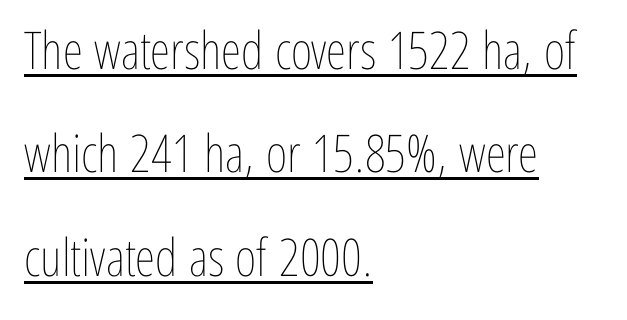
{"italic": "no", "bold": "no", "weight": "thin", "width": "condensed", "stroke_contrast": "low", "x_height": "medium", "monospaced": "no", "underline": "yes", "align": "left", "line_spacing": "loose", "line_spacing_ratio": 1.99, "letter_spacing": "normal", "letter_spacing_em": 0.0, "glyph_px": 52}
